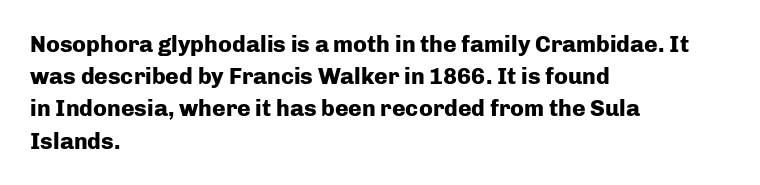
The image shows 23 px bold type, upright; set left-aligned, normal line spacing (1.4x), normal letter spacing, not underlined.
